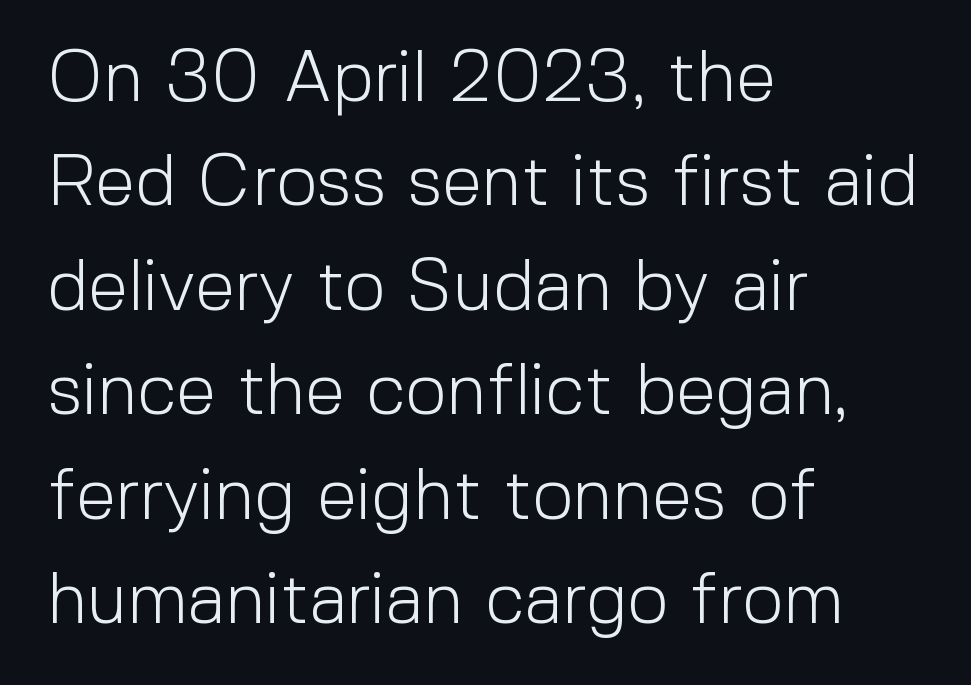
Q: Is the text bold? A: No.
Q: Is the text italic (slanted)? A: No, it is upright.
Q: Is the typeface a serif or a sans-serif typeface? A: Sans-serif.
Q: Is the text underlined? A: No.
Q: How is the paragraph aligned? A: Left-aligned.
Q: Is the spacing between letters normal or unusually wide? A: Normal.
Q: Is the spacing between lines tight, normal or loose? A: Normal.
Q: Width (condensed, normal, or wide)? A: Normal.
Q: x-height? A: Medium.
Q: Monospaced? A: No.
